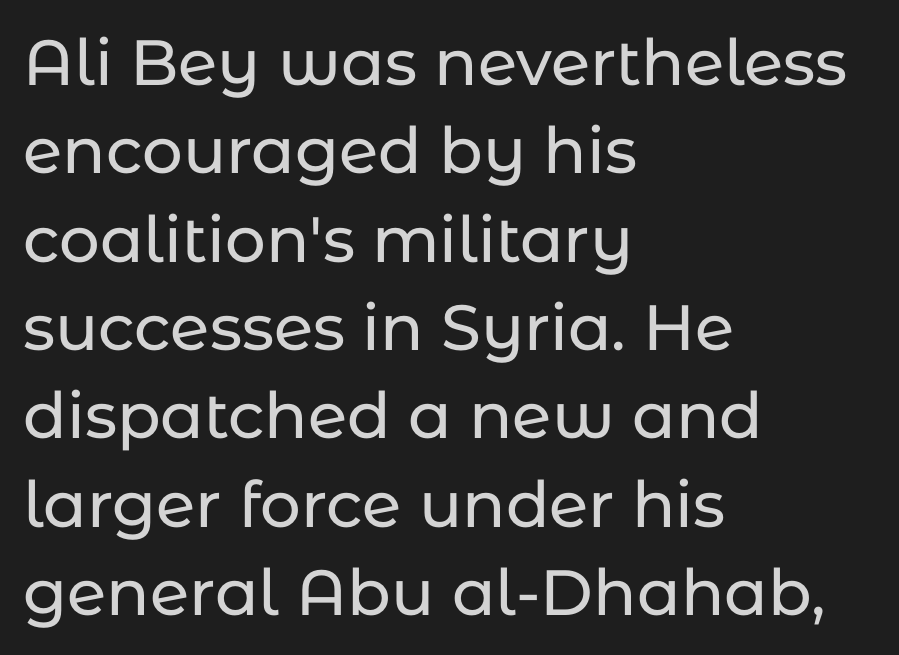
{"serif": "no", "italic": "no", "width": "normal", "stroke_contrast": "low", "x_height": "medium", "monospaced": "no", "underline": "no", "align": "left", "line_spacing": "normal", "line_spacing_ratio": 1.38, "letter_spacing": "normal", "letter_spacing_em": 0.0, "glyph_px": 64}
